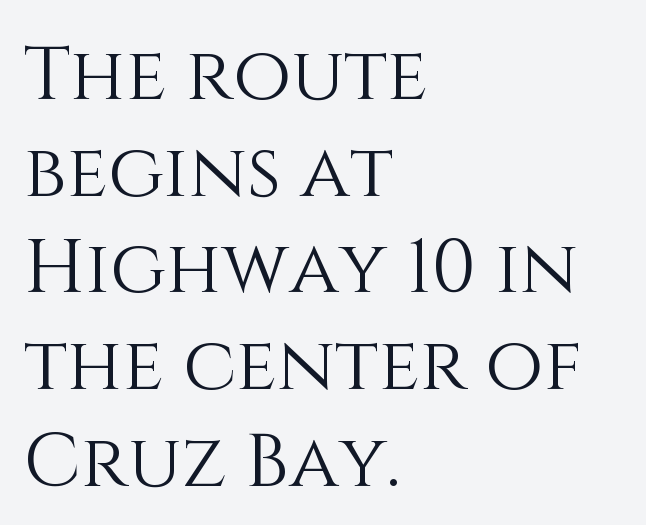
Descenders are the only things crossing below the line. Looks like regular typesetting: each glyph gets only the width it needs. Upright lettering throughout. Alignment: flush left. The type is set solid horizontally, with unmodified tracking.
